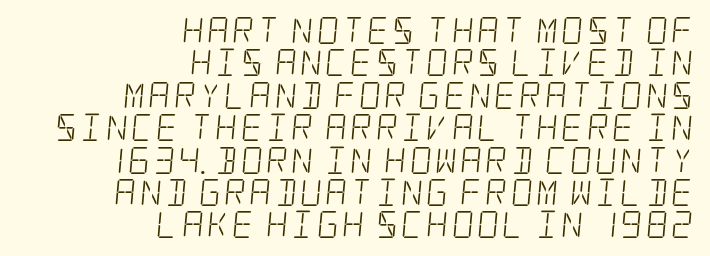
Q: Is the text bold? A: No.
Q: Is the text underlined? A: No.
Q: How is the paragraph aligned? A: Right-aligned.
